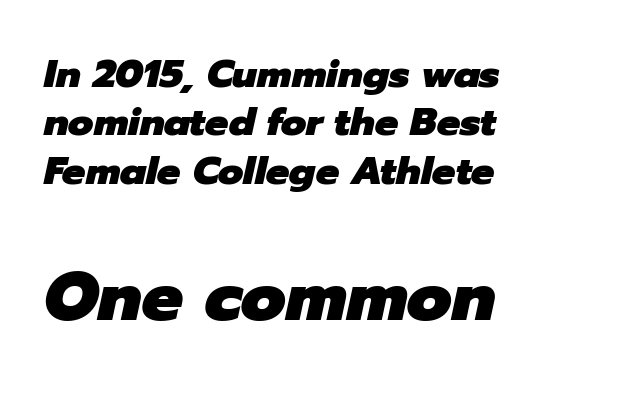
The gap between lines stays unmarked. Strokes here are thick enough to call this a true bold. The letterforms sit shoulder to shoulder at normal distance. Characters are canted at an angle relative to the baseline's perpendicular. Compared with a centered layout, this one pins lines to the left instead.
